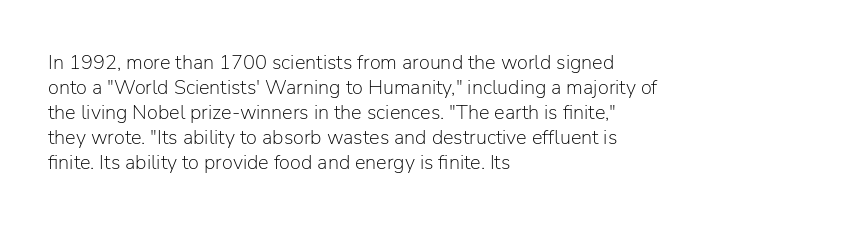
The image shows 20 px text type, upright; set left-aligned, normal line spacing (1.25x), normal letter spacing, not underlined.
